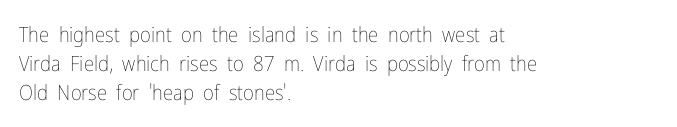
Q: Is the text bold? A: No.
Q: Is the text italic (slanted)? A: No, it is upright.
Q: Is the text underlined? A: No.
Q: How is the paragraph aligned? A: Left-aligned.
Q: Is the spacing between letters normal or unusually wide? A: Normal.
Q: Is the spacing between lines tight, normal or loose? A: Normal.
